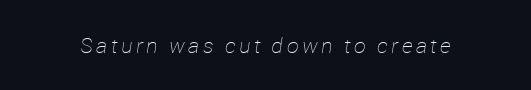
Type without underlining. Weight: regular or lighter. Italic? Definitely — the glyphs are oblique.
